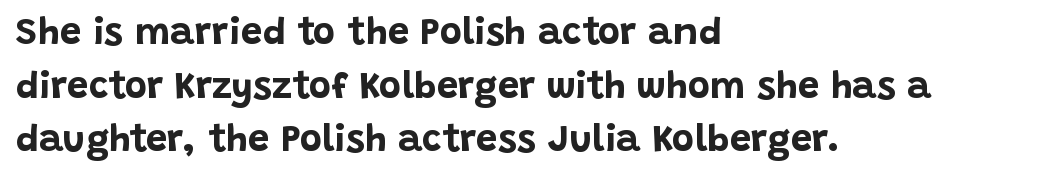
Q: Is the text bold? A: Yes.
Q: Is the text italic (slanted)? A: No, it is upright.
Q: Is the typeface a serif or a sans-serif typeface? A: Sans-serif.
Q: Is the text underlined? A: No.
Q: How is the paragraph aligned? A: Left-aligned.
Q: Is the spacing between letters normal or unusually wide? A: Normal.
Q: Is the spacing between lines tight, normal or loose? A: Normal.
Q: Width (condensed, normal, or wide)? A: Normal.
Q: Stroke contrast? A: Low.
Q: x-height? A: Large.
Q: Monospaced? A: No.
